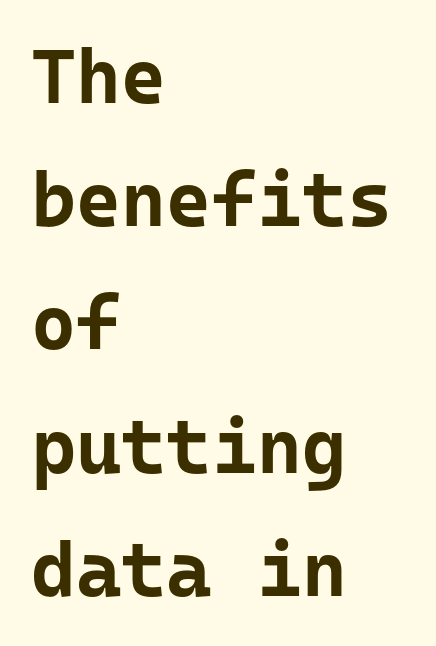
{"serif": "no", "italic": "no", "bold": "yes", "weight": "bold", "width": "normal", "stroke_contrast": "low", "x_height": "medium", "underline": "no", "align": "left", "line_spacing": "normal", "line_spacing_ratio": 1.6, "letter_spacing": "normal", "letter_spacing_em": 0.0, "glyph_px": 77}
